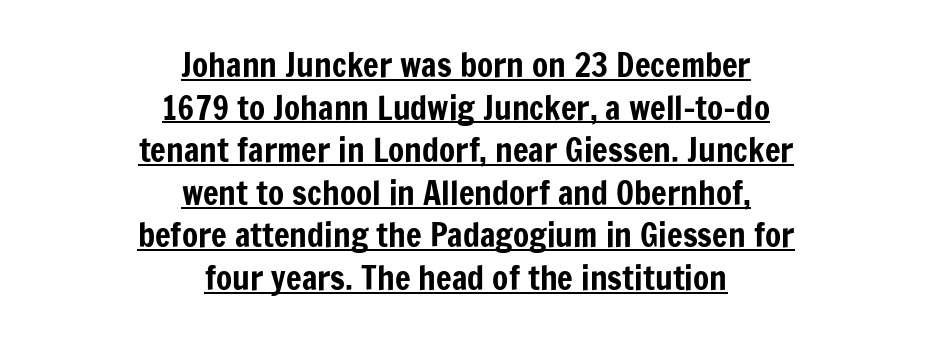
{"serif": "no", "italic": "no", "width": "condensed", "stroke_contrast": "low", "x_height": "medium", "monospaced": "no", "underline": "yes", "align": "center", "line_spacing": "normal", "line_spacing_ratio": 1.29, "letter_spacing": "normal", "letter_spacing_em": 0.0, "glyph_px": 33}
